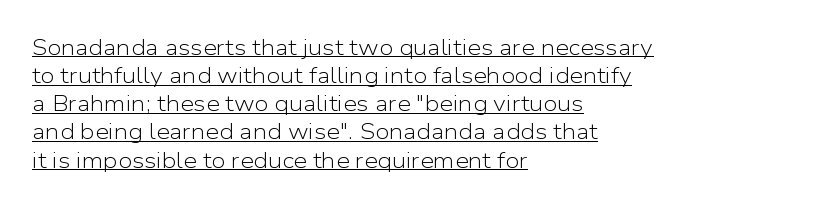
{"italic": "no", "bold": "no", "underline": "yes", "align": "left", "line_spacing": "normal", "line_spacing_ratio": 1.28, "letter_spacing": "normal", "letter_spacing_em": 0.0, "glyph_px": 22}
